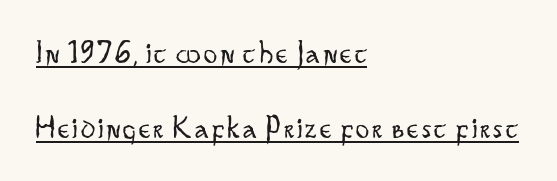
The image shows 33 px light, condensed sans-serif type, upright; set left-aligned, loose line spacing (2.27x), underlined; low stroke contrast and a small x-height.
